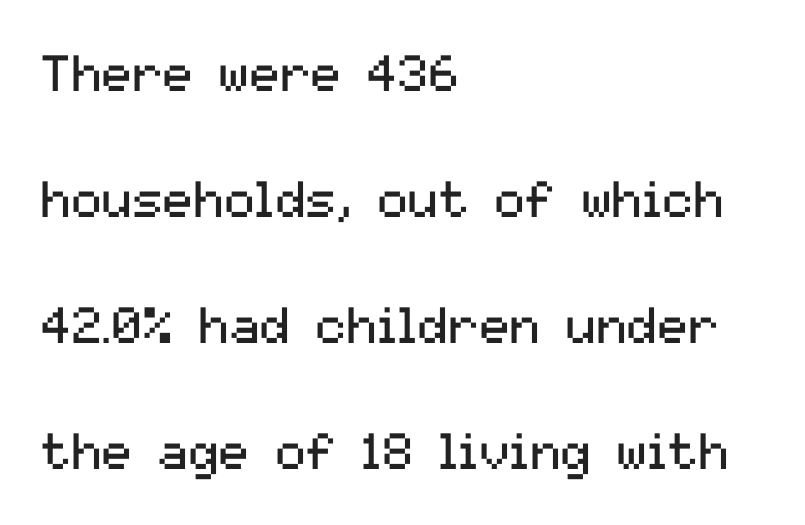
Q: Is the text bold? A: No.
Q: Is the text italic (slanted)? A: No, it is upright.
Q: Is the typeface a serif or a sans-serif typeface? A: Sans-serif.
Q: Is the text underlined? A: No.
Q: How is the paragraph aligned? A: Left-aligned.
Q: Is the spacing between letters normal or unusually wide? A: Normal.
Q: Is the spacing between lines tight, normal or loose? A: Loose.
Q: Width (condensed, normal, or wide)? A: Normal.
Q: Stroke contrast? A: Medium.
Q: x-height? A: Medium.
Q: Monospaced? A: No.
